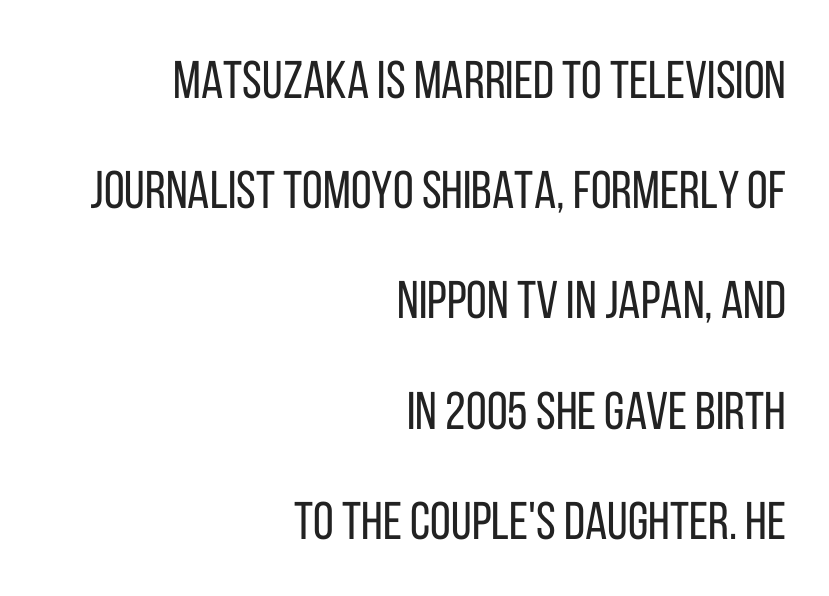
{"serif": "no", "italic": "no", "bold": "no", "weight": "regular", "width": "condensed", "stroke_contrast": "low", "x_height": "large", "monospaced": "no", "underline": "no", "align": "right", "line_spacing": "loose", "line_spacing_ratio": 2.08, "letter_spacing": "normal", "letter_spacing_em": 0.0, "glyph_px": 53}
